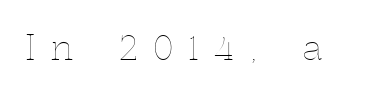
{"italic": "no", "bold": "no", "weight": "thin", "width": "normal", "x_height": "medium", "monospaced": "no", "underline": "no", "letter_spacing": "wide", "letter_spacing_em": 0.49, "glyph_px": 34}
